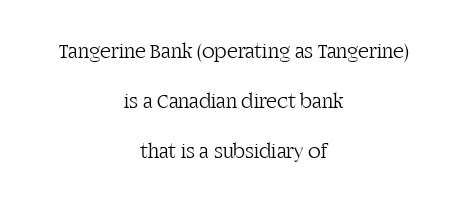
The image shows 21 px text type, upright; set centered, loose line spacing (2.37x), normal letter spacing, not underlined.
